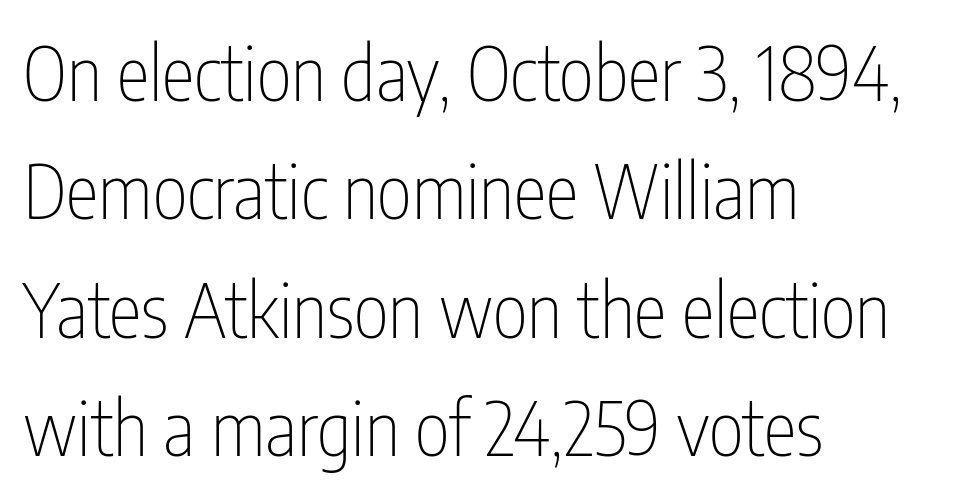
The image shows 75 px thin, condensed sans-serif type, upright; set left-aligned, normal line spacing (1.58x), normal letter spacing, not underlined; low stroke contrast and a medium x-height.
